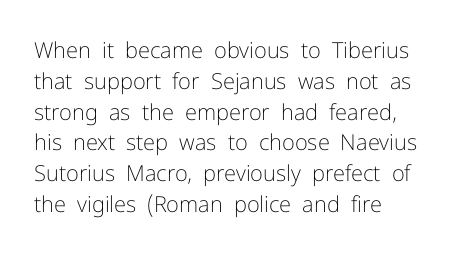
Q: Is the text bold? A: No.
Q: Is the text italic (slanted)? A: No, it is upright.
Q: Is the text underlined? A: No.
Q: How is the paragraph aligned? A: Left-aligned.
Q: Is the spacing between letters normal or unusually wide? A: Normal.
Q: Is the spacing between lines tight, normal or loose? A: Normal.
